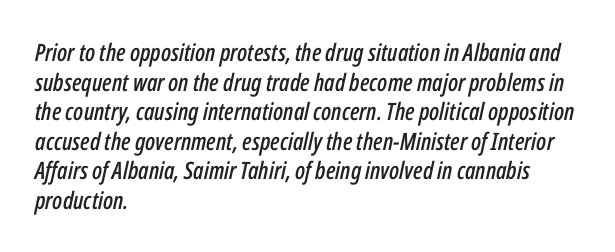
The specimen omits any rule beneath the text block's lines. There's an unmistakable incline to the writing here. The compositor pushed each line to the left boundary. Nothing unusual about the tracking: characters are spaced as the font intends.
